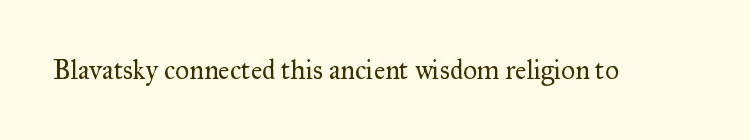
Has an underline been added? It has not. The type is set solid horizontally, with unmodified tracking. The characters are drawn with everyday or finer stroke widths. Every character sits straight up, as roman type does.
